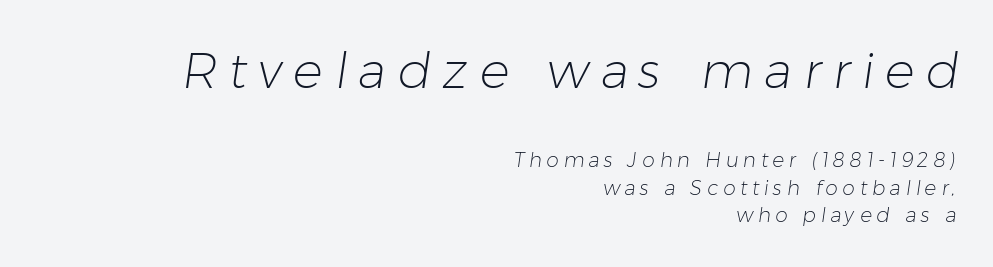
The image shows 50 px light sans-serif type; set right-aligned, normal line spacing (1.37x), unusually wide letter spacing (+0.23 em), not underlined; the first (top) block is 2.5x larger; low stroke contrast and a medium x-height.
